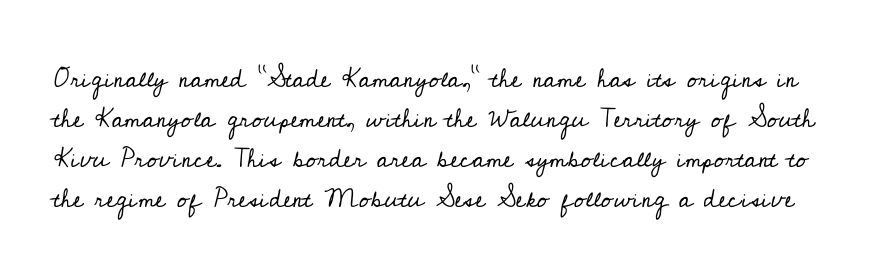
Is the letter spacing exaggerated? No — it looks like the ordinary default. Each stroke keeps to a modest, everyday thickness or less. Type without underlining.
